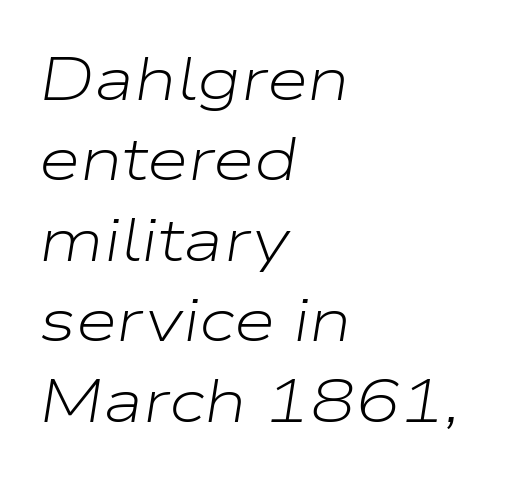
How would I describe the line gaps? Plain and ordinary. Tall strokes in this sample are angled rather than plumb. Each letter keeps its own natural width here, so spacing adapts to shape. The gap between lines stays unmarked.
